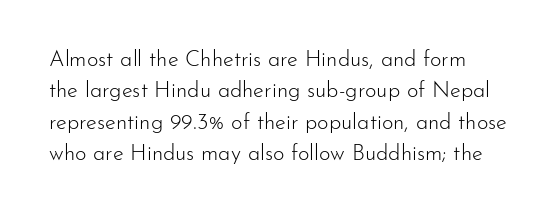
The cut favours lightness, reaching ordinary text weight at its darkest. The letters stand straight up with perfectly vertical stems. The strip under each line holds only bare page. Each word holds together tightly as a unit, with standard inter-letter gaps.
